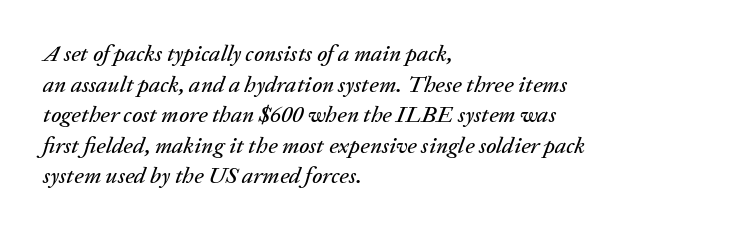
{"italic": "yes", "lean": "right", "slant_degrees": 20, "underline": "no", "align": "left", "line_spacing": "normal", "line_spacing_ratio": 1.33, "letter_spacing": "normal", "letter_spacing_em": 0.0, "glyph_px": 23}
